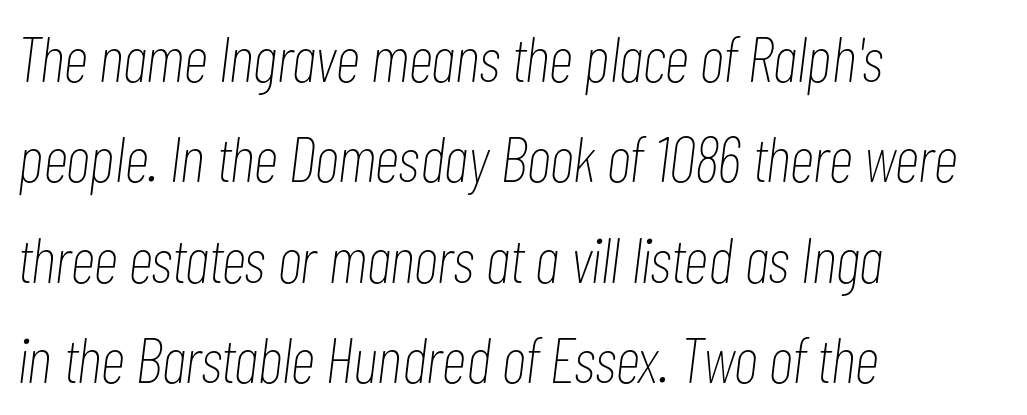
Q: Is the text bold? A: No.
Q: Is the text italic (slanted)? A: Yes, it leans right by about 7 degrees.
Q: Is the text underlined? A: No.
Q: How is the paragraph aligned? A: Left-aligned.
Q: Is the spacing between letters normal or unusually wide? A: Normal.
Q: Is the spacing between lines tight, normal or loose? A: Normal.
Q: Width (condensed, normal, or wide)? A: Condensed.
Q: Stroke contrast? A: Low.
Q: x-height? A: Medium.
Q: Monospaced? A: No.
